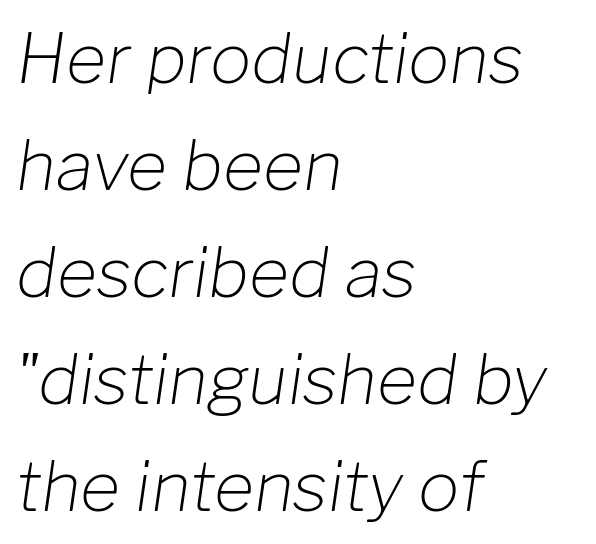
{"italic": "yes", "lean": "right", "slant_degrees": 8, "bold": "no", "weight": "light", "width": "normal", "stroke_contrast": "low", "x_height": "medium", "monospaced": "no", "underline": "no", "align": "left", "line_spacing": "normal", "line_spacing_ratio": 1.55, "letter_spacing": "normal", "letter_spacing_em": 0.0, "glyph_px": 69}
